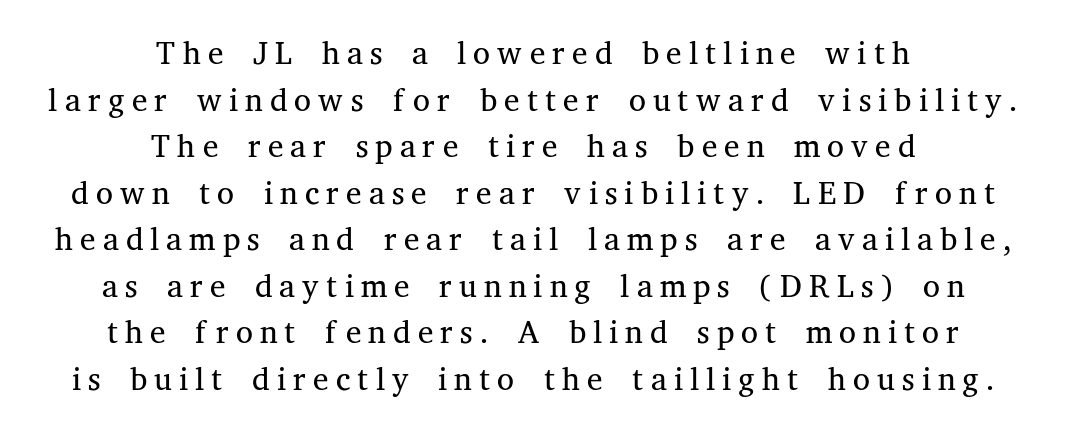
The image shows 48 px light serif type, upright; set centered, tight line spacing (0.97x), not underlined; medium stroke contrast and a medium x-height.
